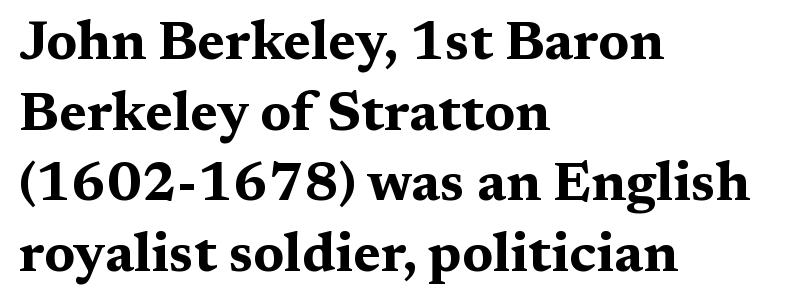
Q: Is the text bold? A: Yes.
Q: Is the text italic (slanted)? A: No, it is upright.
Q: Is the typeface a serif or a sans-serif typeface? A: Serif.
Q: Is the text underlined? A: No.
Q: How is the paragraph aligned? A: Left-aligned.
Q: Is the spacing between letters normal or unusually wide? A: Normal.
Q: Is the spacing between lines tight, normal or loose? A: Normal.
Q: Width (condensed, normal, or wide)? A: Wide.
Q: Stroke contrast? A: Medium.
Q: x-height? A: Medium.
Q: Monospaced? A: No.
